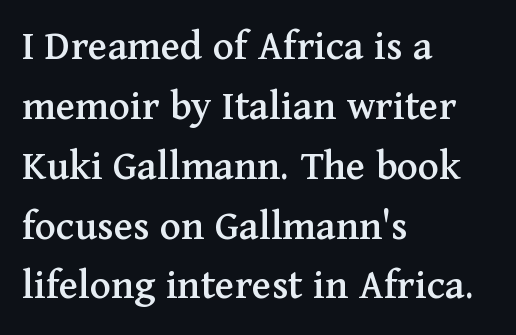
The letters carry serifs — small finishing strokes at the ends of their stems. The rows are spaced the way most documents space them. Nothing unusual about the tracking: characters are spaced as the font intends. The setting favours the left margin, as ordinary paragraphs usually do. The typography opts for an upright posture over an oblique one. The rendering uses natural spacing where letterforms have individual widths.
